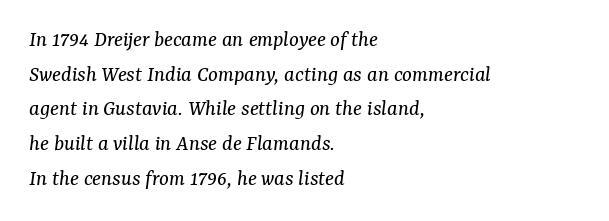
The image shows 23 px text type, italic (leaning right); set left-aligned, normal line spacing (1.51x), normal letter spacing, not underlined.
